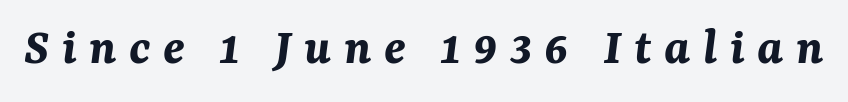
Q: Is the text bold? A: Yes.
Q: Is the text italic (slanted)? A: Yes, it leans right by about 7 degrees.
Q: Is the text underlined? A: No.
Q: Is the spacing between letters normal or unusually wide? A: Unusually wide.
Q: Width (condensed, normal, or wide)? A: Normal.
Q: Stroke contrast? A: Medium.
Q: x-height? A: Medium.
Q: Monospaced? A: No.
